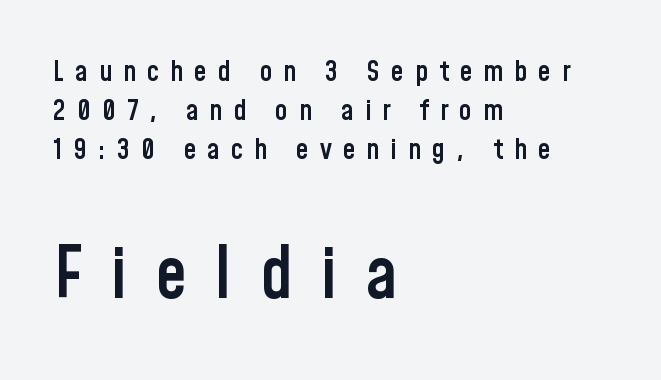
The image shows 71 px semibold, condensed sans-serif type, upright; set left-aligned, normal line spacing (1.39x), unusually wide letter spacing (+0.4 em), not underlined; the second (bottom) block is 2.54x larger; low stroke contrast and a medium x-height.
